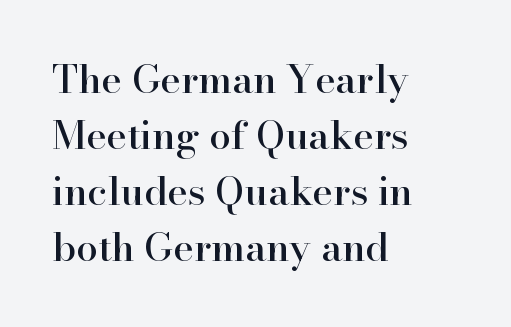
Here the designer chose a conventional face with non-uniform glyph widths. Type style note: has serifs. Tracking here is standard; glyphs follow each other at the usual distance. In terms of posture, this sample is upright.
